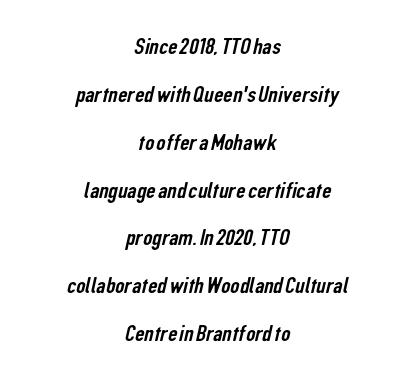
Q: Is the text underlined? A: No.
Q: How is the paragraph aligned? A: Centered.
Q: Is the spacing between letters normal or unusually wide? A: Normal.
Q: Is the spacing between lines tight, normal or loose? A: Loose.
